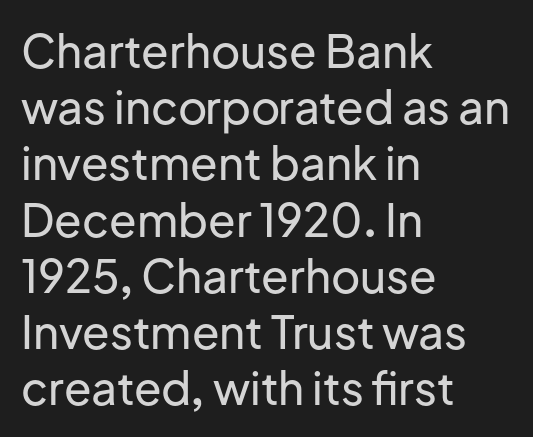
The image shows 45 px sans-serif type, upright; set left-aligned, normal line spacing (1.25x), normal letter spacing, not underlined; low stroke contrast and a medium x-height.
